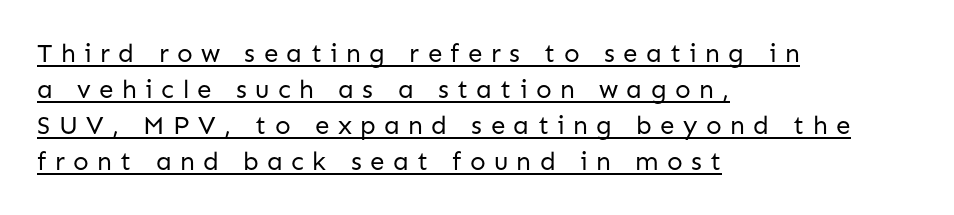
The image shows 26 px text type, upright; set left-aligned, normal line spacing (1.39x), unusually wide letter spacing (+0.32 em), underlined.
